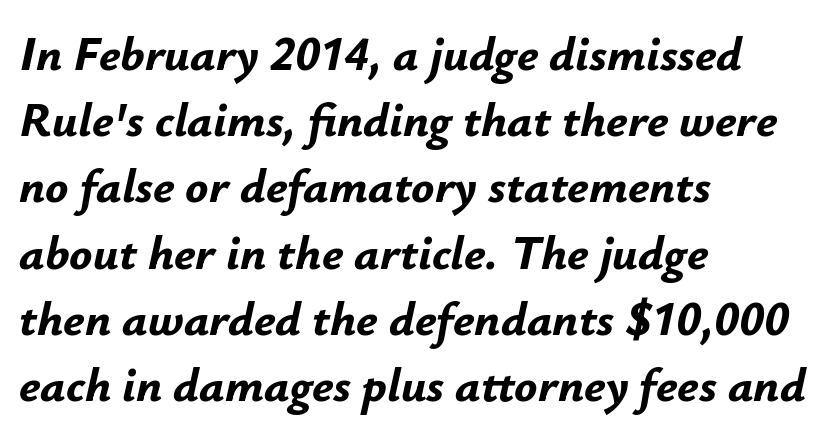
{"italic": "yes", "lean": "right", "slant_degrees": 12, "bold": "yes", "weight": "bold", "width": "normal", "stroke_contrast": "low", "x_height": "small", "monospaced": "no", "underline": "no", "align": "left", "line_spacing": "normal", "line_spacing_ratio": 1.38, "letter_spacing": "normal", "letter_spacing_em": 0.0, "glyph_px": 48}
